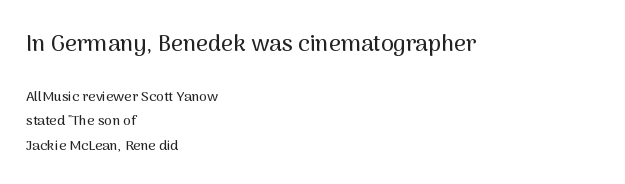
If you drew a line through each stem, it would be perfectly vertical. Underlining? Definitely not there. This sample uses plain, unmodified letter spacing. One-word summary of the alignment: left. Bigger letters appear in the top chunk; the bottom chunk is reduced.
